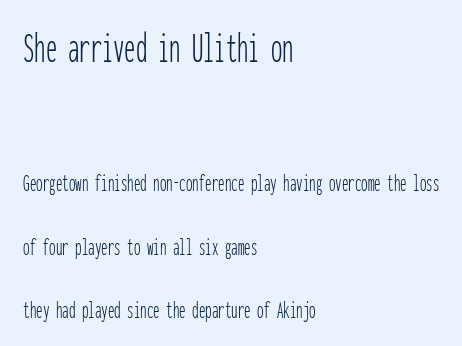
{"serif": "no", "italic": "no", "bold": "no", "weight": "thin", "width": "condensed", "stroke_contrast": "low", "x_height": "medium", "monospaced": "yes", "underline": "no", "align": "left", "line_spacing": "loose", "line_spacing_ratio": 2.43, "letter_spacing": "normal", "letter_spacing_em": 0.0, "larger_block": "first", "size_ratio": 1.73, "glyph_px": 45}
